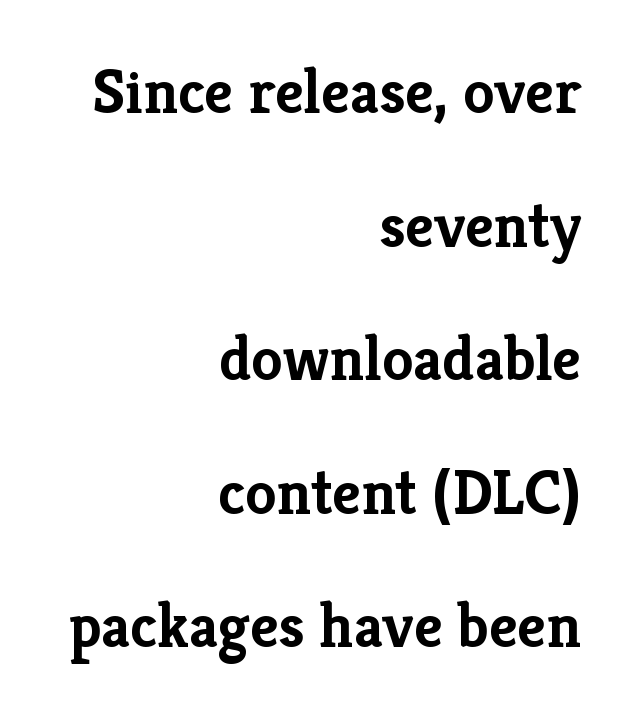
The image shows 63 px semibold serif type, upright; set right-aligned, loose line spacing (2.12x), normal letter spacing, not underlined; low stroke contrast and a medium x-height.
